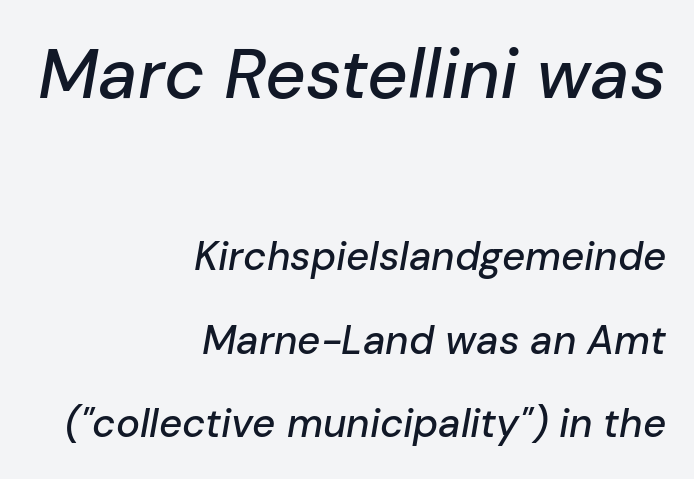
Reading down the column, the eye jumps a long way to each next line. The lettering tilts uniformly, giving the passage an italic look. The emphasis by scale lands on block number one, above. The gaps between neighbouring characters are ordinary and unremarkable. This rendering uses right alignment, leaving the left contour irregular. The zone under the glyphs is completely vacant.
